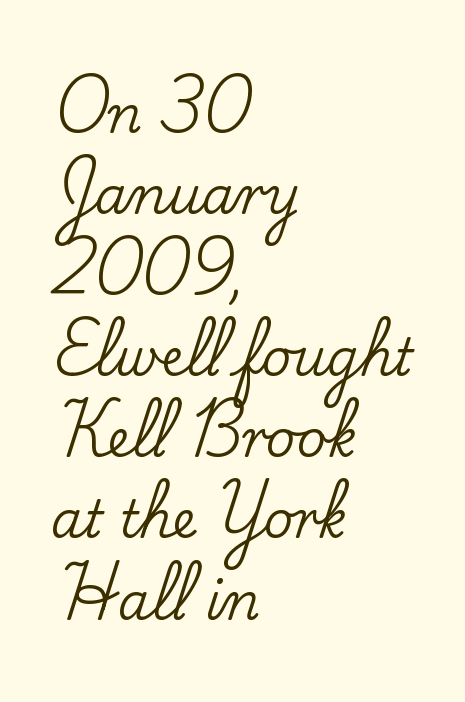
Q: Is the text italic (slanted)? A: Yes.
Q: Is the typeface a serif or a sans-serif typeface? A: Serif.
Q: Is the text underlined? A: No.
Q: How is the paragraph aligned? A: Left-aligned.
Q: Is the spacing between letters normal or unusually wide? A: Normal.
Q: Is the spacing between lines tight, normal or loose? A: Normal.
Q: Width (condensed, normal, or wide)? A: Normal.
Q: Stroke contrast? A: Low.
Q: x-height? A: Small.
Q: Monospaced? A: No.
